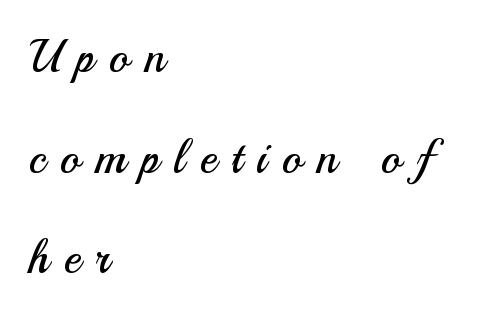
The image shows 46 px regular-weight sans-serif type; set left-aligned, loose line spacing (2.19x), unusually wide letter spacing (+0.32 em), not underlined; medium stroke contrast and a small x-height.
